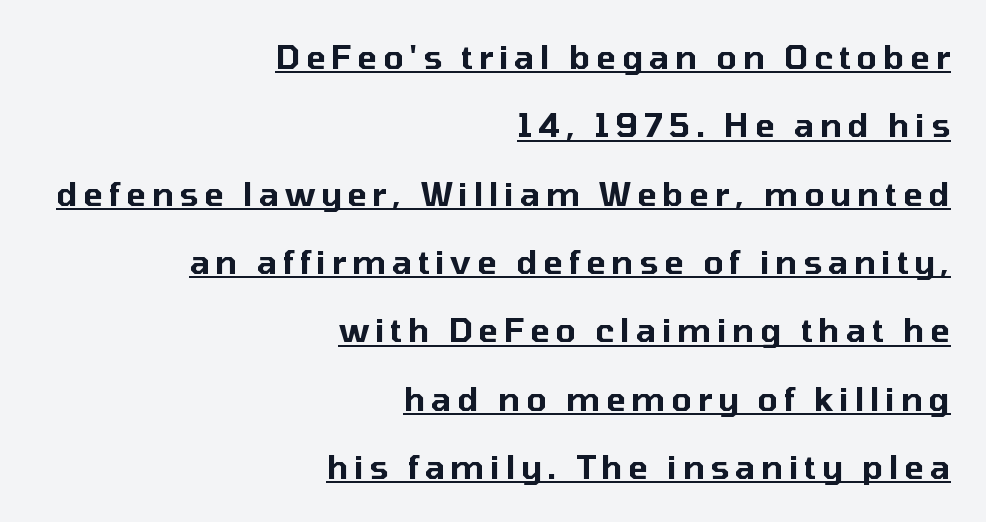
The rag falls on the left side of this text block. Quick note: underline on. Rendered with straight, roman letterforms. The rendering uses natural spacing where letterforms have individual widths. How would I describe the line gaps? Wide and relaxed. This rendering employs a face without finishing strokes, i.e., a sans-serif.
